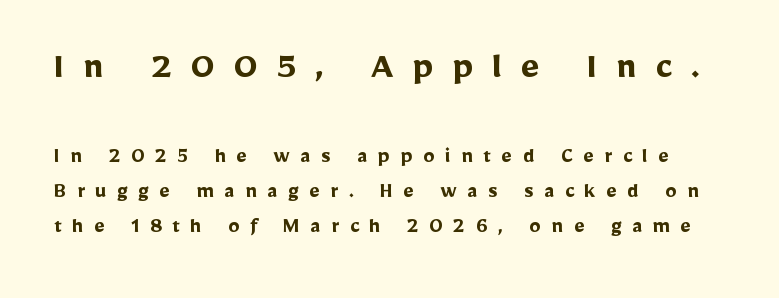
{"serif": "no", "italic": "no", "bold": "yes", "weight": "semibold", "width": "normal", "stroke_contrast": "low", "x_height": "medium", "monospaced": "no", "underline": "no", "line_spacing": "normal", "line_spacing_ratio": 1.52, "letter_spacing": "wide", "letter_spacing_em": 0.46, "larger_block": "first", "size_ratio": 1.78, "glyph_px": 41}
